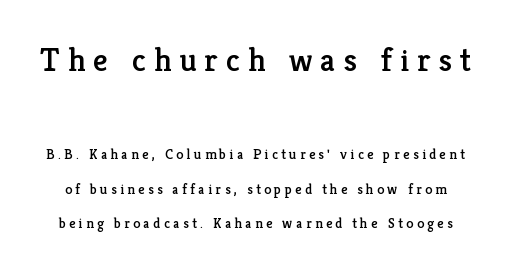
{"serif": "yes", "italic": "no", "width": "normal", "stroke_contrast": "low", "x_height": "medium", "monospaced": "no", "underline": "no", "line_spacing": "loose", "line_spacing_ratio": 2.45, "letter_spacing": "wide", "letter_spacing_em": 0.24, "larger_block": "first", "size_ratio": 2.36, "glyph_px": 33}
